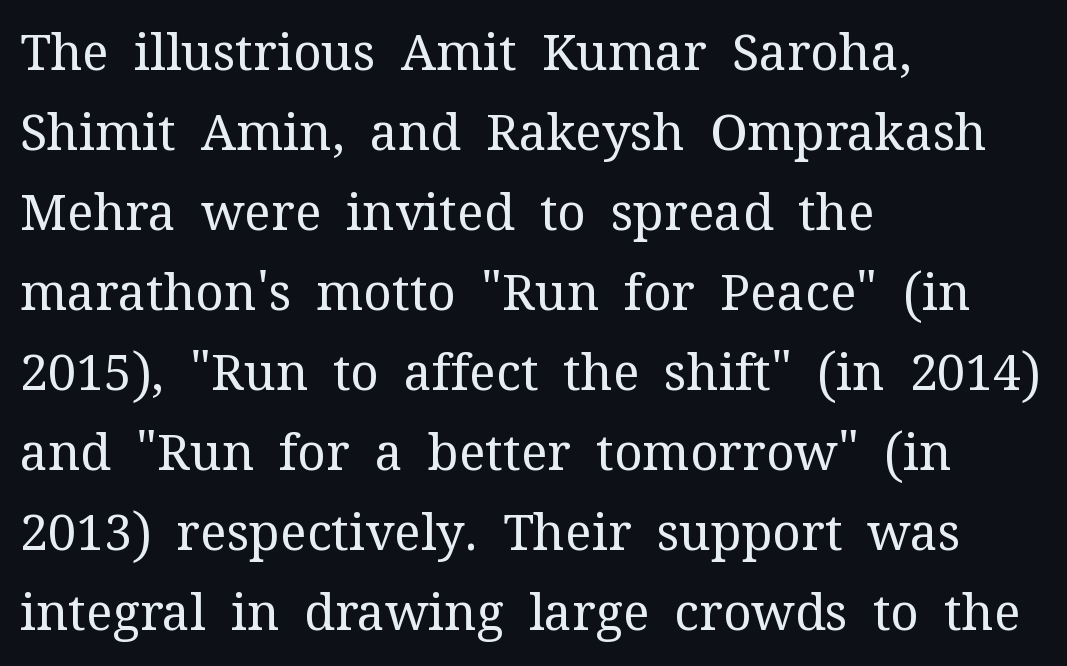
Q: Is the text bold? A: No.
Q: Is the text italic (slanted)? A: No, it is upright.
Q: Is the typeface a serif or a sans-serif typeface? A: Serif.
Q: Is the text underlined? A: No.
Q: How is the paragraph aligned? A: Left-aligned.
Q: Is the spacing between letters normal or unusually wide? A: Normal.
Q: Is the spacing between lines tight, normal or loose? A: Normal.
Q: Width (condensed, normal, or wide)? A: Normal.
Q: Stroke contrast? A: Medium.
Q: x-height? A: Medium.
Q: Monospaced? A: No.
